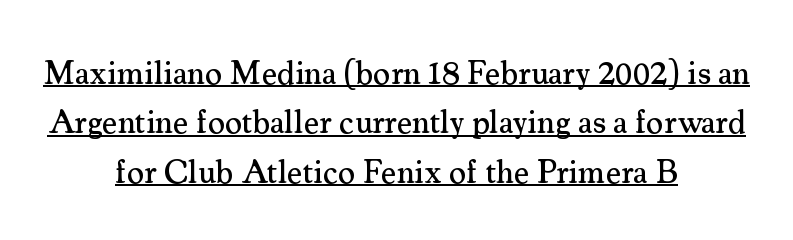
{"serif": "yes", "italic": "no", "width": "normal", "stroke_contrast": "medium", "x_height": "small", "monospaced": "no", "underline": "yes", "align": "center", "line_spacing": "normal", "line_spacing_ratio": 1.5, "letter_spacing": "normal", "letter_spacing_em": 0.0, "glyph_px": 33}
